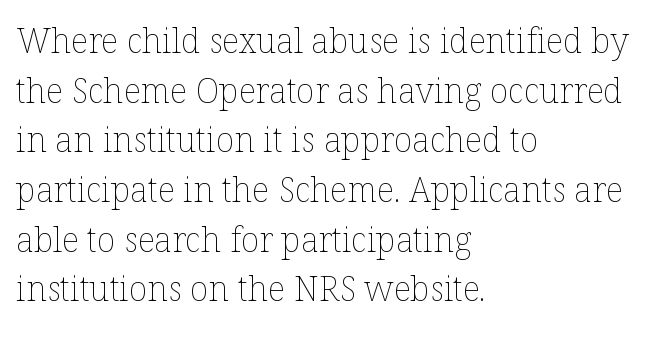
Varying glyph widths throughout — classic text-font behaviour. The passage shown is not underscored anywhere. Inter-character spacing is left at the font's built-in metrics. Quick note: interline space is typical.
